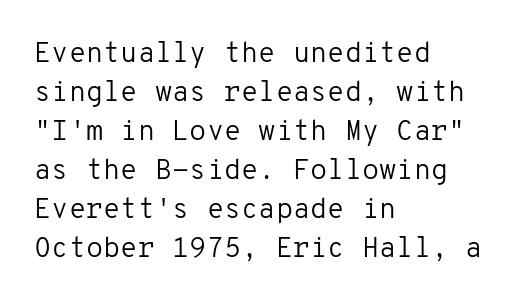
{"serif": "no", "italic": "no", "bold": "no", "weight": "regular", "width": "normal", "stroke_contrast": "low", "x_height": "medium", "monospaced": "yes", "underline": "no", "align": "left", "line_spacing": "normal", "line_spacing_ratio": 1.39, "letter_spacing": "normal", "letter_spacing_em": 0.0, "glyph_px": 28}
